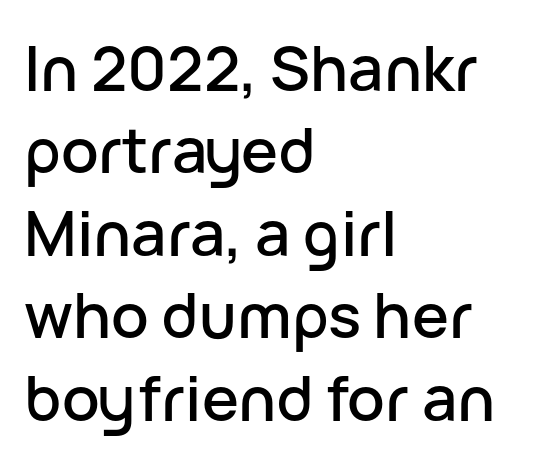
{"serif": "no", "italic": "no", "width": "normal", "stroke_contrast": "low", "x_height": "medium", "monospaced": "no", "underline": "no", "align": "left", "line_spacing": "normal", "line_spacing_ratio": 1.33, "letter_spacing": "normal", "letter_spacing_em": 0.0, "glyph_px": 62}
